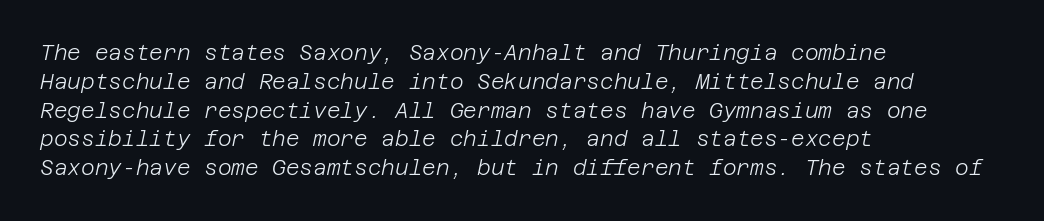
{"italic": "yes", "lean": "right", "slant_degrees": 12, "bold": "no", "underline": "no", "align": "left", "line_spacing": "normal", "line_spacing_ratio": 1.37, "letter_spacing": "normal", "letter_spacing_em": 0.0, "glyph_px": 21}
